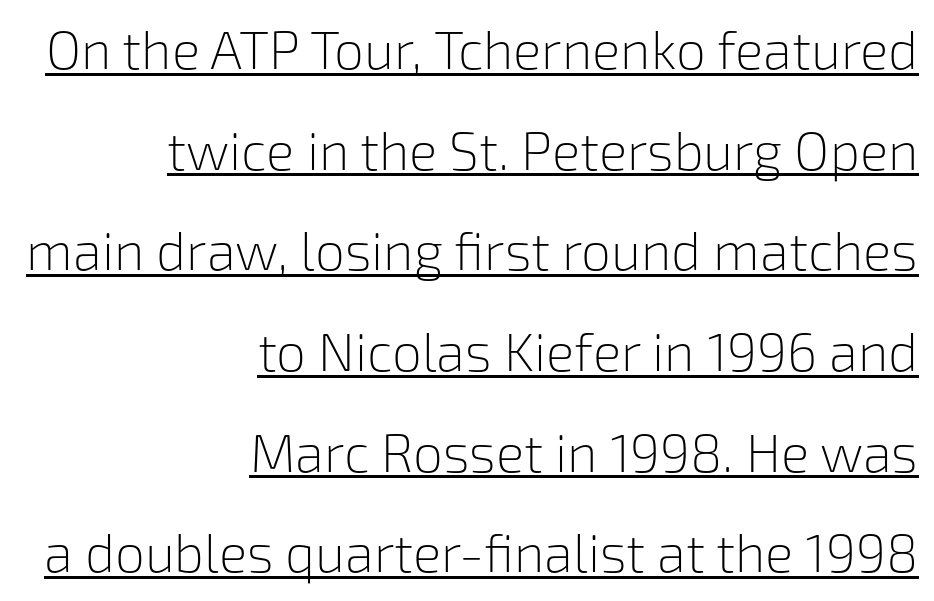
{"serif": "no", "italic": "no", "bold": "no", "weight": "light", "width": "normal", "stroke_contrast": "low", "x_height": "medium", "monospaced": "no", "underline": "yes", "align": "right", "line_spacing": "loose", "line_spacing_ratio": 1.9, "letter_spacing": "normal", "letter_spacing_em": 0.0, "glyph_px": 53}
